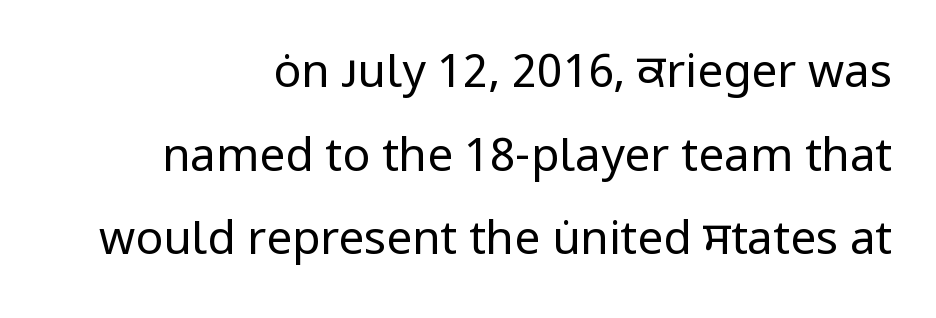
Q: Is the text bold? A: No.
Q: Is the text italic (slanted)? A: No, it is upright.
Q: Is the typeface a serif or a sans-serif typeface? A: Sans-serif.
Q: Is the text underlined? A: No.
Q: How is the paragraph aligned? A: Right-aligned.
Q: Is the spacing between letters normal or unusually wide? A: Normal.
Q: Width (condensed, normal, or wide)? A: Normal.
Q: Stroke contrast? A: Low.
Q: x-height? A: Medium.
Q: Monospaced? A: No.
